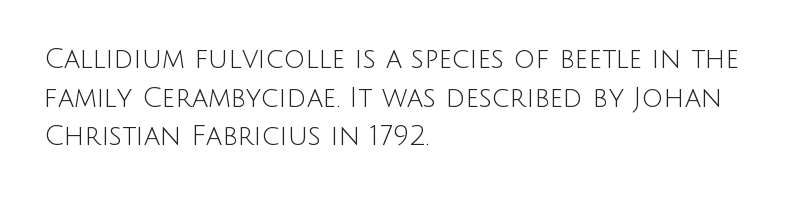
Q: Is the text bold? A: No.
Q: Is the text italic (slanted)? A: No, it is upright.
Q: Is the text underlined? A: No.
Q: How is the paragraph aligned? A: Left-aligned.
Q: Is the spacing between letters normal or unusually wide? A: Normal.
Q: Is the spacing between lines tight, normal or loose? A: Normal.
